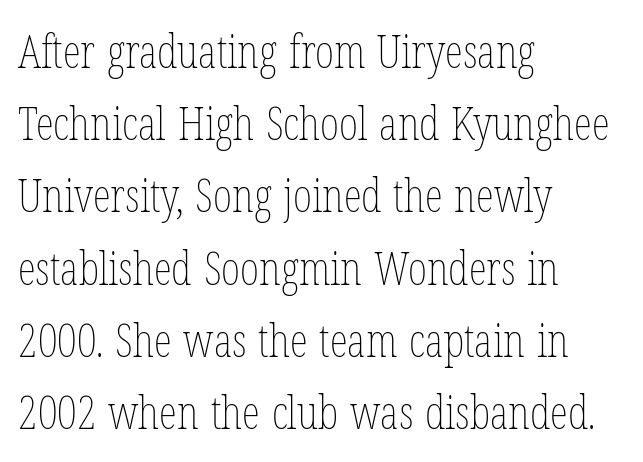
Caption: multi-line text, flush left, ragged right. Here the designer chose a conventional face with non-uniform glyph widths. The passage shown is not bold in any degree. Caption: standard tracking, unaltered. The specimen reads as upright at a glance.
